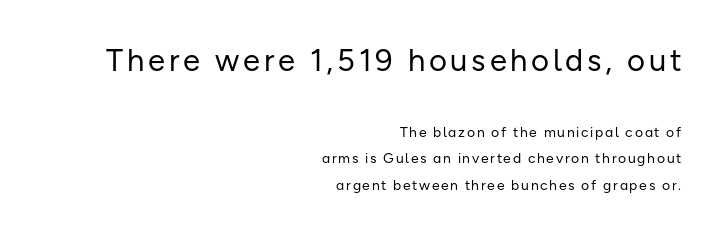
Counters stay open thanks to moderate or lighter strokes. Is the block centered? No — it sits flush against the right margin. The rendering uses natural spacing where letterforms have individual widths. Posture: straight, roman, zero tilt.
